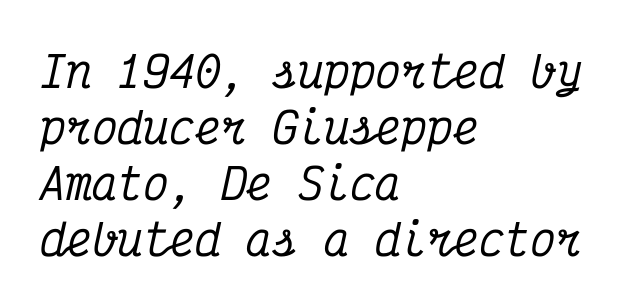
The passage shown is typed in a monospace face where columns stay perfectly aligned. Observe the lean: these are italic letterforms. If you drew a ruler down the left edge, every line would touch it. This block has exactly the height ordinary leading produces. The specimen omits any rule beneath the text block's lines. Note: serifs present on the glyphs.
